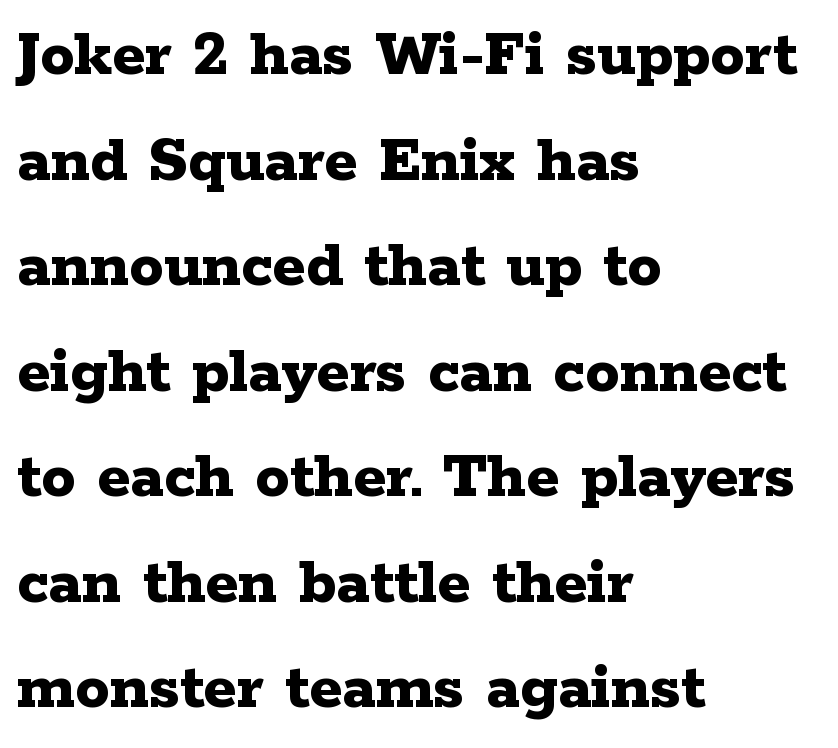
Nobody touched the tracking dial on this one. The setting favours the left margin, as ordinary paragraphs usually do. Here the designer chose a conventional face with non-uniform glyph widths. The vertical gap from one line to the next is medium. I'd call this a serif setting — the letters wear small feet.
